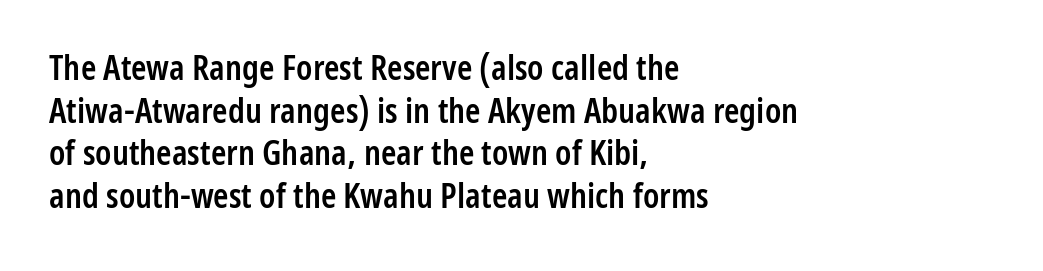
{"serif": "no", "italic": "no", "bold": "semi", "weight": "semibold", "width": "condensed", "stroke_contrast": "low", "x_height": "medium", "monospaced": "no", "underline": "no", "align": "left", "line_spacing_ratio": 1.22, "letter_spacing": "normal", "letter_spacing_em": 0.0, "glyph_px": 35}
